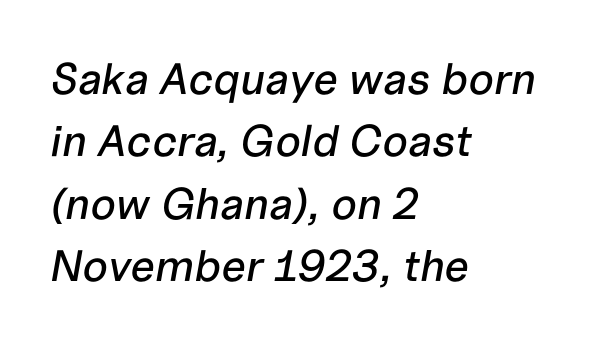
The image shows 44 px text type, italic (leaning right); set left-aligned, normal line spacing (1.42x), normal letter spacing, not underlined; low stroke contrast and a medium x-height.
